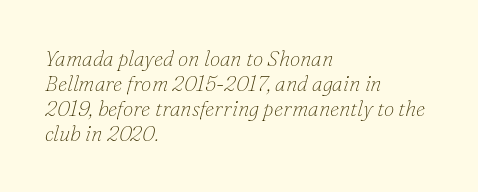
{"italic": "yes", "lean": "right", "slant_degrees": 16, "bold": "no", "underline": "no", "align": "left", "line_spacing_ratio": 1.19, "letter_spacing": "normal", "letter_spacing_em": 0.0, "glyph_px": 21}
